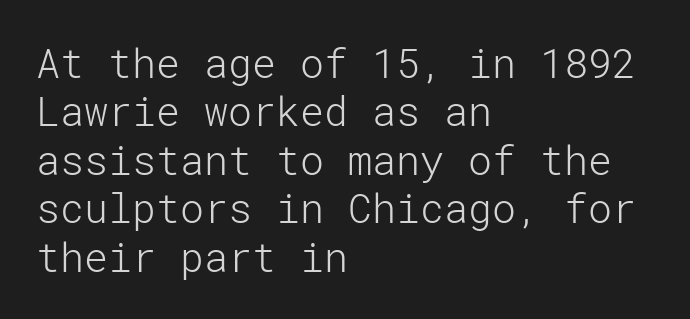
Designer's note — italics off, roman on. Classification — sans serif. Descender tails drop into unmarked territory. The letterforms sit shoulder to shoulder at normal distance. Teacher's note: observe the even left margin — that is flush-left alignment.
